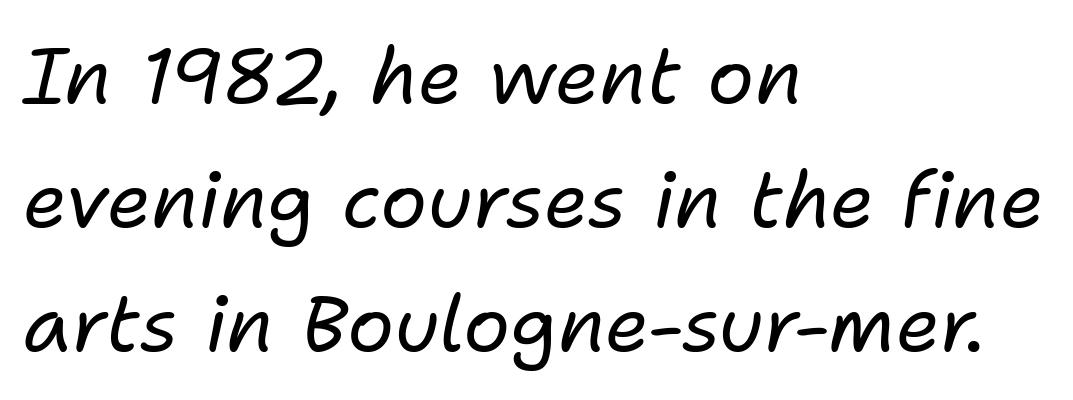
The lines are quadded left. The face used here is proportionally spaced, like ordinary book or web type. You can tell it's italic because the verticals aren't actually vertical. Summary of weight: not heavy and not bold. Default kerning and tracking; the words read as compact shapes.
